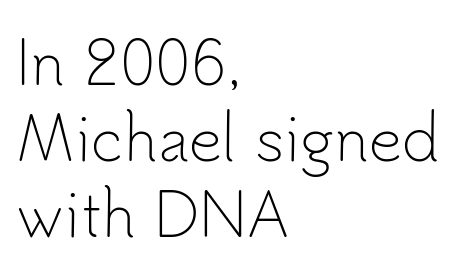
The rag falls on the right side of this text block. Do the characters align in a grid? No, the font is proportional. This is roman type, the default non-slanted kind. No feet cap the strokes, marking this as sans-serif type.
